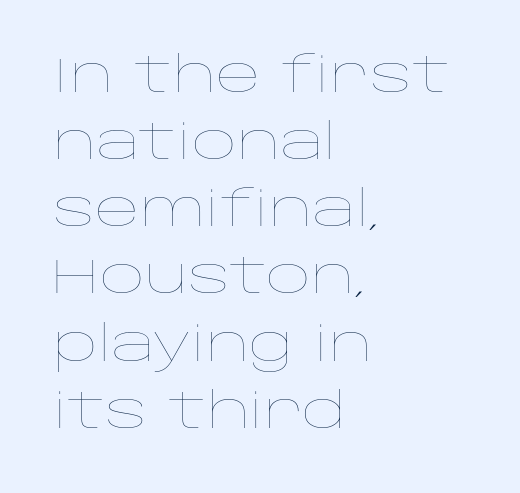
Q: Is the text bold? A: No.
Q: Is the text italic (slanted)? A: No, it is upright.
Q: Is the text underlined? A: No.
Q: How is the paragraph aligned? A: Left-aligned.
Q: Is the spacing between letters normal or unusually wide? A: Normal.
Q: Is the spacing between lines tight, normal or loose? A: Normal.
Q: Width (condensed, normal, or wide)? A: Wide.
Q: Stroke contrast? A: Low.
Q: x-height? A: Large.
Q: Monospaced? A: No.
